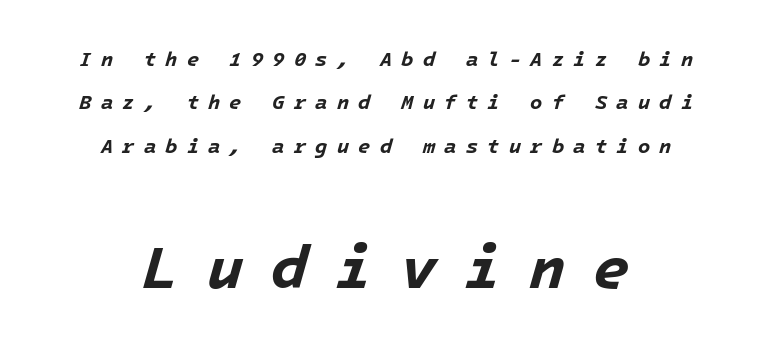
Heavy, bold letterforms. The lines are spread far apart with generous leading. The face used here appears at its bigger size in the lower chunk. An italicized treatment has been applied to the whole sample. Does the copy run flush right? No — it is centered line by line.
